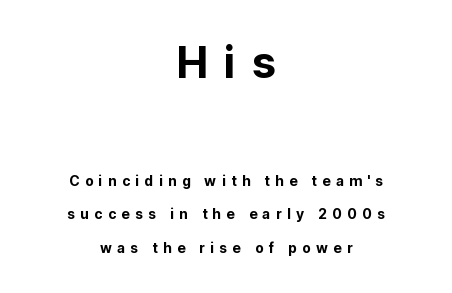
The block of text is sparse from top to bottom, with ample space between rows. Letter spacing: wide. Here the designer chose a conventional face with non-uniform glyph widths. The type family on display is of the sans-serif kind. Character size in the leading block exceeds that of the trailing block.
